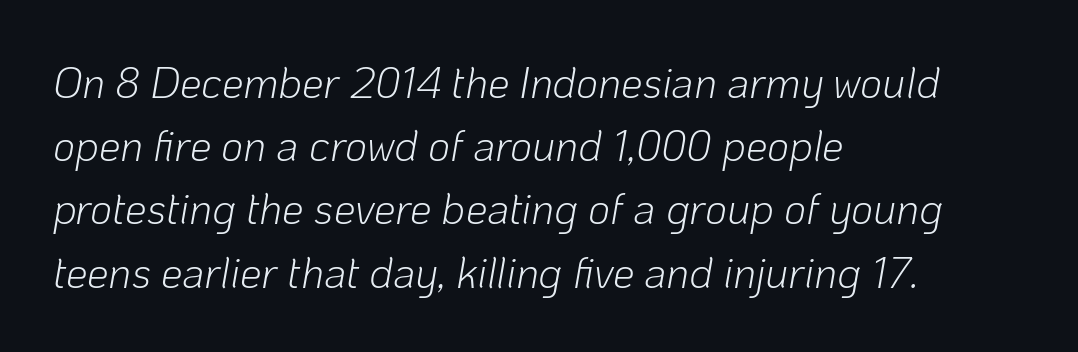
The image shows 43 px light type, italic (leaning right); set left-aligned, normal line spacing (1.47x), normal letter spacing, not underlined; low stroke contrast and a medium x-height.
